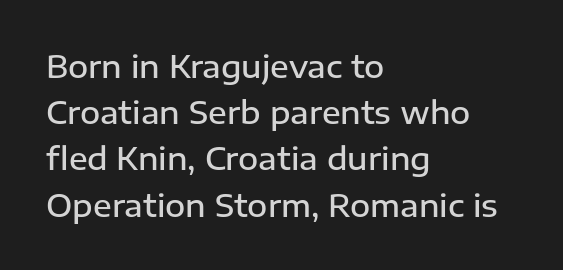
The letters advance in unequal steps, a hallmark of proportional type. Look at the tracking — it's just the regular setting, nothing added. Short and long lines alike share a common starting point at left. Students, this is semibold: more ink than regular, less than bold. The letters carry no serifs — their stems end cleanly without finishing strokes.
